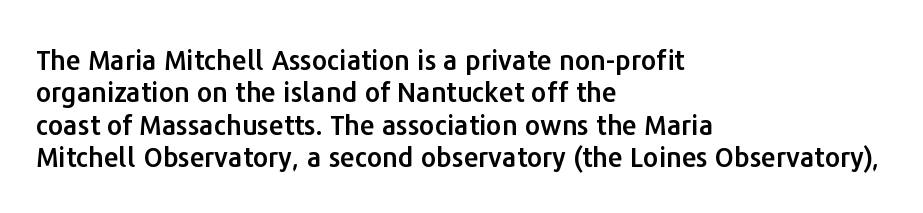
Q: Is the text italic (slanted)? A: No, it is upright.
Q: Is the text underlined? A: No.
Q: How is the paragraph aligned? A: Left-aligned.
Q: Is the spacing between letters normal or unusually wide? A: Normal.
